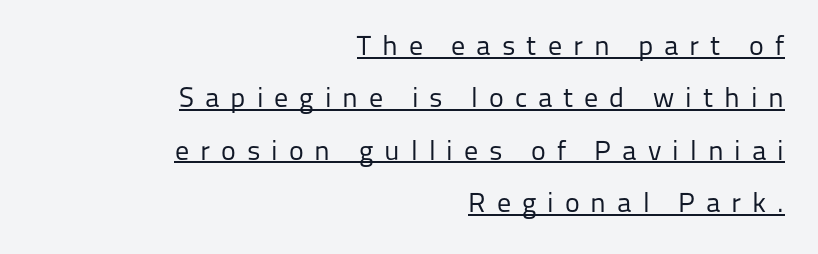
Q: Is the text bold? A: No.
Q: Is the text italic (slanted)? A: No, it is upright.
Q: Is the typeface a serif or a sans-serif typeface? A: Sans-serif.
Q: Is the text underlined? A: Yes.
Q: How is the paragraph aligned? A: Right-aligned.
Q: Is the spacing between letters normal or unusually wide? A: Unusually wide.
Q: Width (condensed, normal, or wide)? A: Normal.
Q: Stroke contrast? A: Low.
Q: x-height? A: Medium.
Q: Monospaced? A: No.
